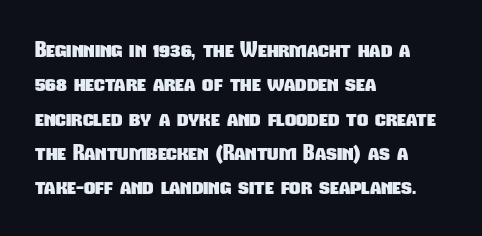
The space directly below the letters is spotless. Visually the block forms a straight wall on the left and a jagged coastline on the right. Inter-character spacing is left at the font's built-in metrics. Heavy, bold letterforms. Regular leading.
